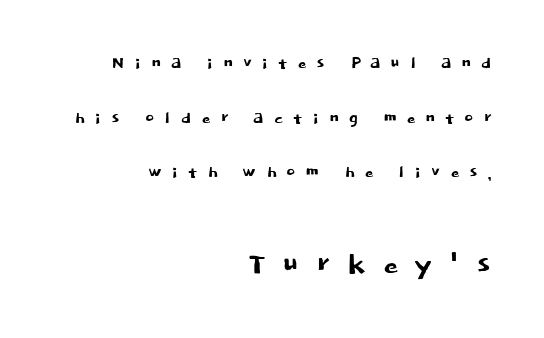
The image shows 38 px sans-serif type, upright; set right-aligned, loose line spacing (2.48x), unusually wide letter spacing (+0.42 em), not underlined; the second (bottom) block is 1.73x larger; low stroke contrast and a large x-height.
